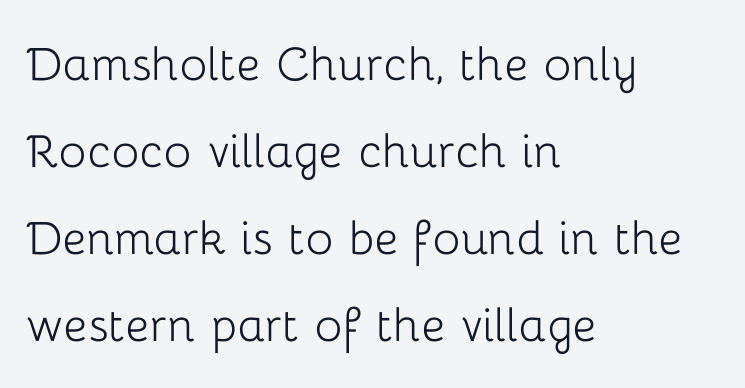
Q: Is the text bold? A: No.
Q: Is the text italic (slanted)? A: No, it is upright.
Q: Is the typeface a serif or a sans-serif typeface? A: Sans-serif.
Q: Is the text underlined? A: No.
Q: How is the paragraph aligned? A: Left-aligned.
Q: Is the spacing between letters normal or unusually wide? A: Normal.
Q: Is the spacing between lines tight, normal or loose? A: Normal.
Q: Width (condensed, normal, or wide)? A: Normal.
Q: Stroke contrast? A: Low.
Q: x-height? A: Medium.
Q: Monospaced? A: No.
